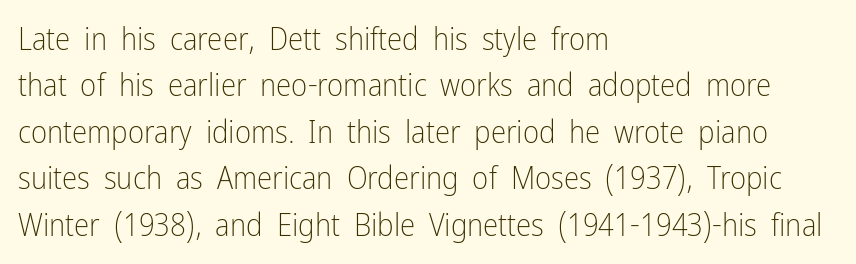
{"serif": "no", "italic": "no", "bold": "no", "weight": "light", "width": "condensed", "stroke_contrast": "low", "x_height": "medium", "monospaced": "no", "underline": "no", "align": "left", "line_spacing": "normal", "line_spacing_ratio": 1.5, "letter_spacing": "normal", "letter_spacing_em": 0.0, "glyph_px": 31}
